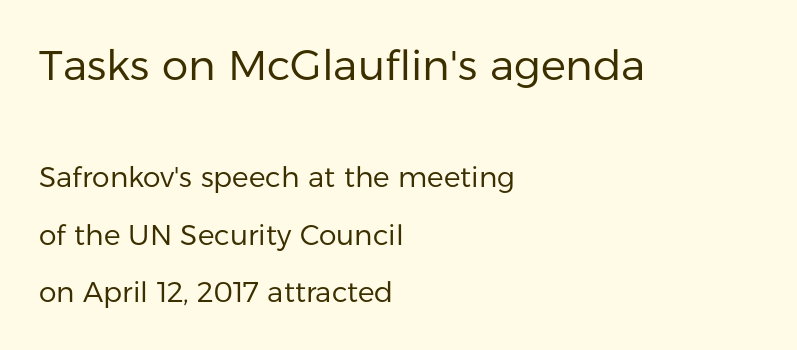
The image shows 42 px regular-weight sans-serif type, upright; set left-aligned, loose line spacing (2.06x), normal letter spacing, not underlined; the first (top) block is 1.5x larger; low stroke contrast and a medium x-height.
